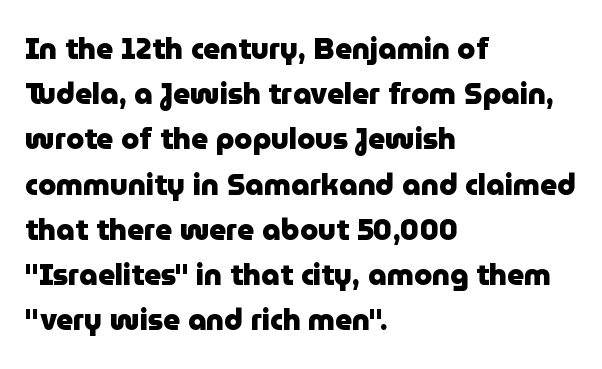
The image shows 29 px heavy sans-serif type, upright; set left-aligned, normal line spacing (1.56x), normal letter spacing, not underlined; low stroke contrast and a medium x-height.
